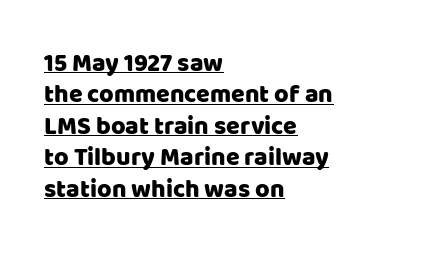
{"italic": "no", "underline": "yes", "align": "left", "line_spacing": "normal", "line_spacing_ratio": 1.26, "letter_spacing": "normal", "letter_spacing_em": 0.0, "glyph_px": 25}
